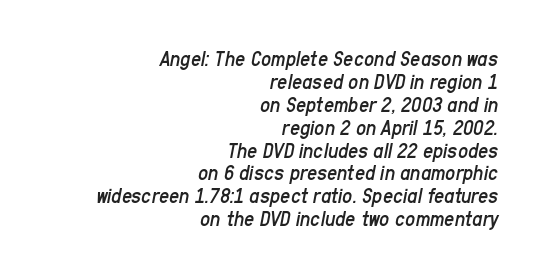
Is there much room between lines? No — they nearly touch. The zone under the glyphs is completely vacant. Stems here are at most as thick as an everyday book face. Caption: multi-line text, flush right, ragged left. The letters are slanted; this is an italic face.
